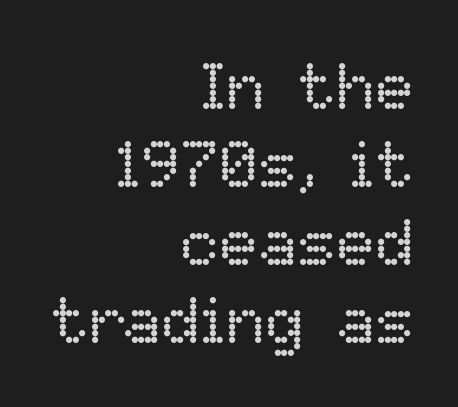
{"italic": "no", "bold": "no", "weight": "regular", "width": "normal", "stroke_contrast": "low", "x_height": "medium", "monospaced": "no", "underline": "no", "align": "right", "line_spacing_ratio": 1.2, "letter_spacing": "normal", "letter_spacing_em": 0.0, "glyph_px": 65}
